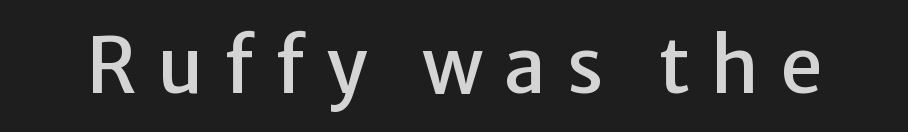
{"serif": "no", "italic": "no", "width": "normal", "stroke_contrast": "low", "x_height": "medium", "monospaced": "no", "underline": "no", "letter_spacing": "wide", "letter_spacing_em": 0.27, "glyph_px": 76}
